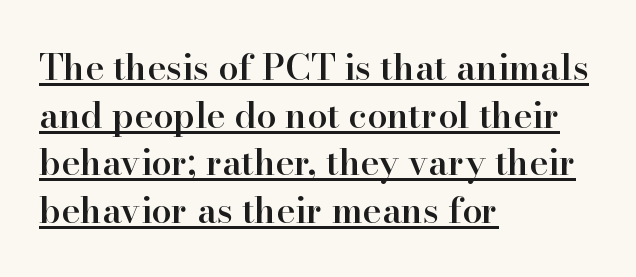
The image shows 36 px semibold serif type, upright; set left-aligned, normal line spacing (1.32x), normal letter spacing, underlined; high stroke contrast and a small x-height.
